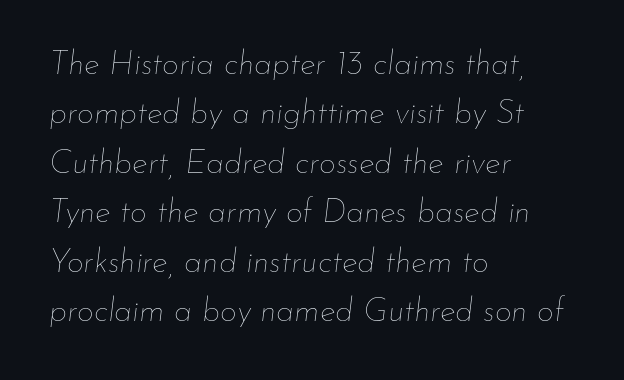
The image shows 33 px thin type, italic (leaning right); set left-aligned, normal line spacing (1.5x), normal letter spacing, not underlined; low stroke contrast and a small x-height.
